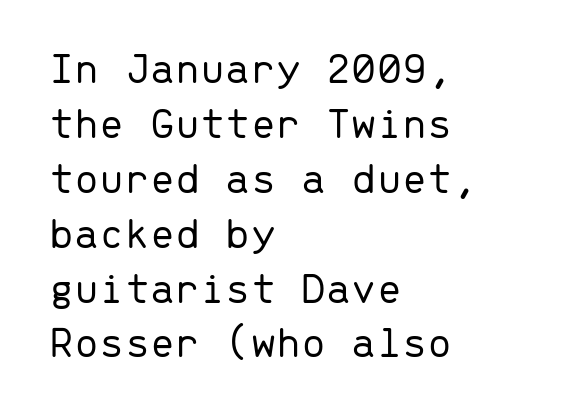
Each letter, wide or thin by design, is forced into the same width here. The letters carry no serifs — their stems end cleanly without finishing strokes. Quick note: underline off. Summary of weight: not heavy and not bold. A typesetter would mark this as roman, not italic. The rag falls on the right side of this text block.
